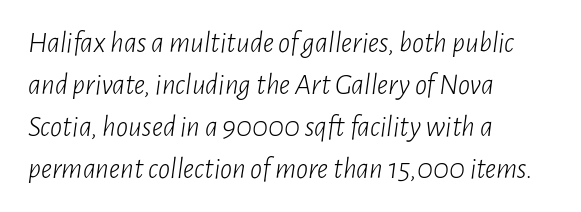
The whole block is typeset with a tilt. Only glyphs here, with clear space below each row. Varying glyph widths throughout — classic text-font behaviour. Nothing unusual about the tracking: characters are spaced as the font intends.
